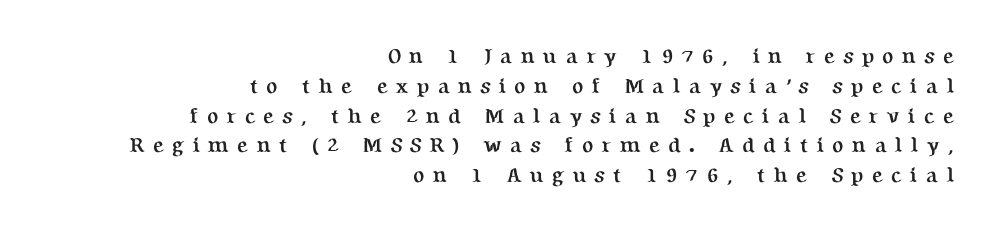
You could only call the tracking loose — the letters float apart. Casual observation: everything's shoved over to the right. Each glyph is drawn with heavy, bold strokes. The specimen omits any rule beneath the text block's lines. Does the leading feel generous? No, just average.
